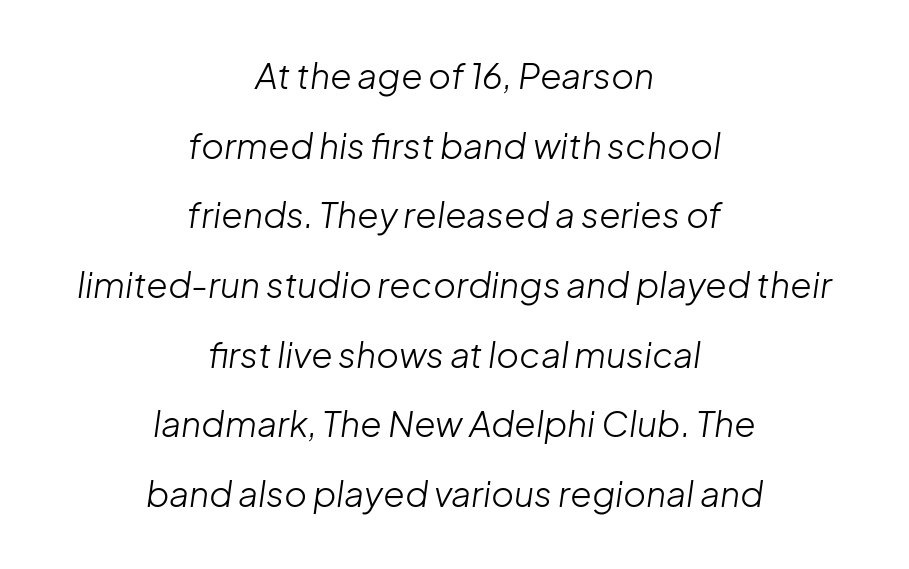
Q: Is the text bold? A: No.
Q: Is the text italic (slanted)? A: Yes, it leans right by about 8 degrees.
Q: Is the text underlined? A: No.
Q: How is the paragraph aligned? A: Centered.
Q: Is the spacing between letters normal or unusually wide? A: Normal.
Q: Is the spacing between lines tight, normal or loose? A: Loose.
Q: Width (condensed, normal, or wide)? A: Normal.
Q: Stroke contrast? A: Low.
Q: x-height? A: Medium.
Q: Monospaced? A: No.
